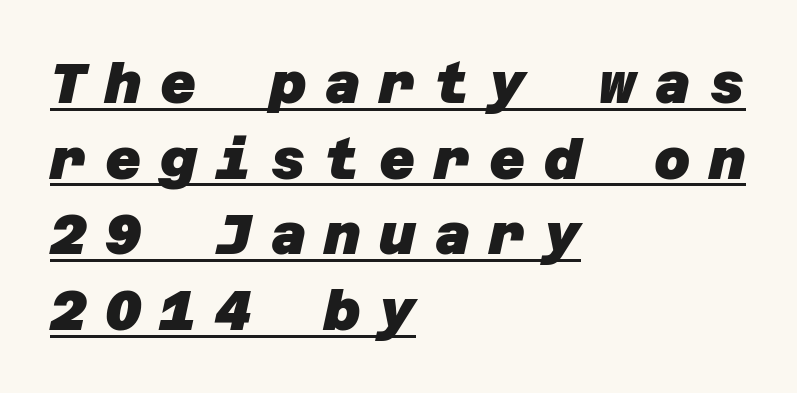
The image shows 56 px heavy sans-serif type; set left-aligned, normal line spacing (1.35x), unusually wide letter spacing (+0.33 em), underlined; low stroke contrast and a large x-height.
